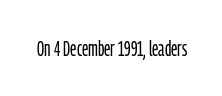
The passage shown is not underscored anywhere. The font's upright variant was chosen for this text. Stems here are at most as thick as an everyday book face. Observe the ordinary spacing: letters are neighbours, not strangers.
